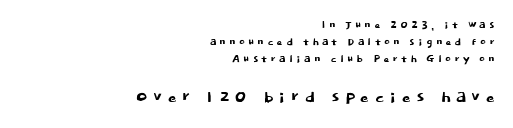
Horizontal alignment here is rightward, an uncommon choice for prose. Compare the two chunks: the lower has the greater cap height. A bare baseline throughout the passage. Unlike italic type, these characters show no tilt at all. Between one letter and the next there's a generous, obvious gap.
